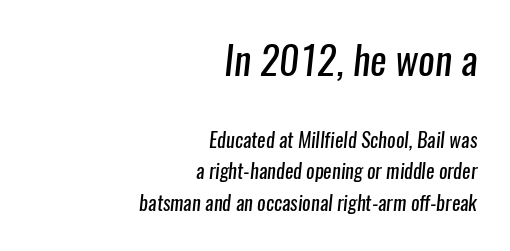
The image shows 39 px regular-weight, condensed sans-serif type; set right-aligned, normal line spacing (1.58x), normal letter spacing, not underlined; the first (top) block is 1.95x larger; low stroke contrast and a medium x-height.
